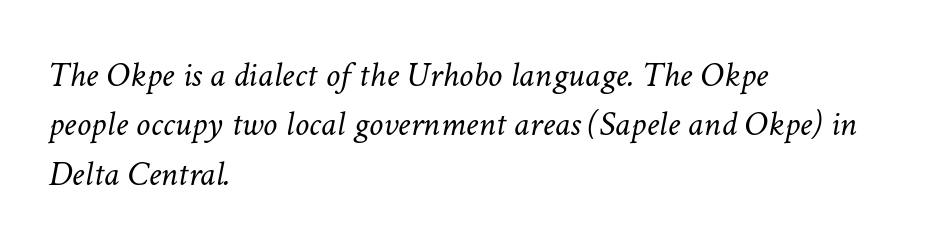
Q: Is the text bold? A: No.
Q: Is the text italic (slanted)? A: Yes, it leans right by about 11 degrees.
Q: Is the text underlined? A: No.
Q: How is the paragraph aligned? A: Left-aligned.
Q: Is the spacing between letters normal or unusually wide? A: Normal.
Q: Is the spacing between lines tight, normal or loose? A: Normal.
Q: Width (condensed, normal, or wide)? A: Normal.
Q: Stroke contrast? A: Low.
Q: x-height? A: Medium.
Q: Monospaced? A: No.
